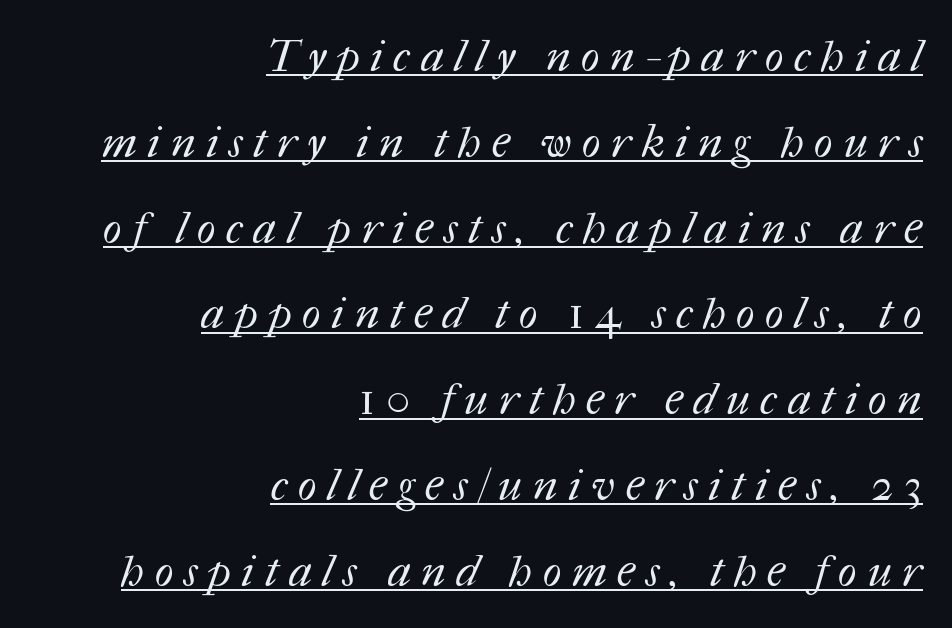
The rendering anchors every line to the right-hand side. The face looks like a standard text weight, possibly lighter. Here the designer chose a conventional face with non-uniform glyph widths. Does extra space separate the letters? Yes, quite a lot of it. Rows of type keep a wide berth in the vertical direction. A continuous stroke trails under the words, as in a hyperlink.
